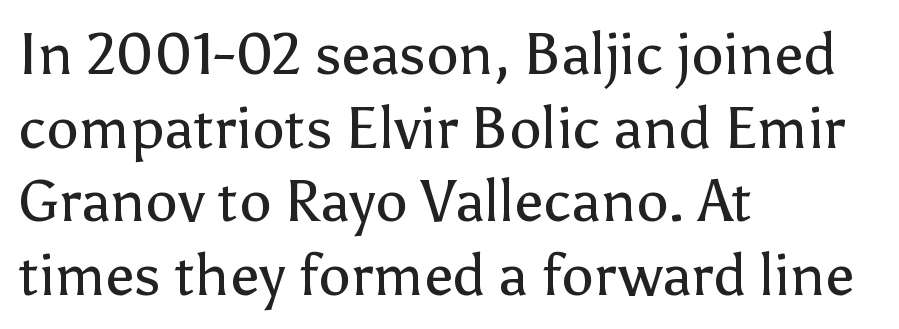
{"serif": "no", "italic": "no", "bold": "no", "weight": "regular", "width": "normal", "stroke_contrast": "low", "x_height": "medium", "monospaced": "no", "underline": "no", "align": "left", "line_spacing": "normal", "line_spacing_ratio": 1.27, "letter_spacing": "normal", "letter_spacing_em": 0.0, "glyph_px": 58}
